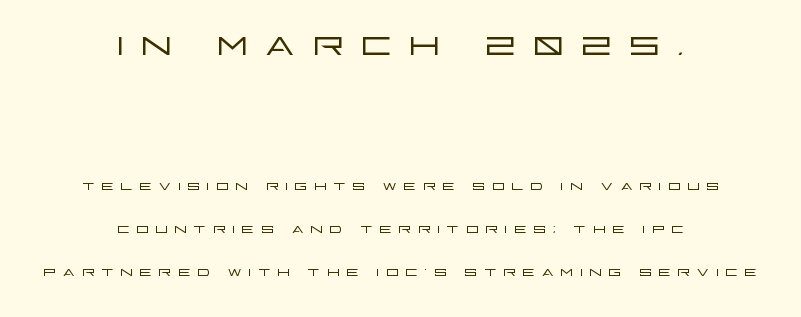
Q: Is the text bold? A: No.
Q: Is the text italic (slanted)? A: No, it is upright.
Q: Is the typeface a serif or a sans-serif typeface? A: Sans-serif.
Q: Is the text underlined? A: No.
Q: How is the paragraph aligned? A: Centered.
Q: Is the spacing between letters normal or unusually wide? A: Unusually wide.
Q: Is the spacing between lines tight, normal or loose? A: Loose.
Q: Which block of text is set in a larger size, the first (top) or the second (bottom)? A: The first (top) one.
Q: Width (condensed, normal, or wide)? A: Wide.
Q: Stroke contrast? A: Low.
Q: x-height? A: Large.
Q: Monospaced? A: No.
